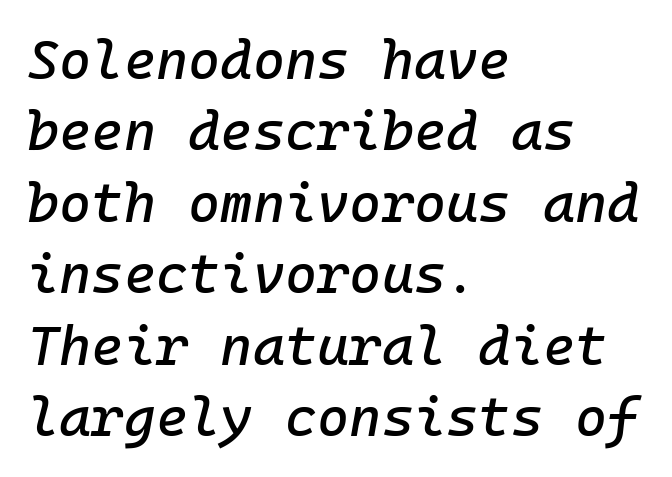
The image shows 55 px text type, italic (leaning right), monospaced; set left-aligned, normal line spacing (1.3x), normal letter spacing, not underlined; low stroke contrast and a medium x-height.
